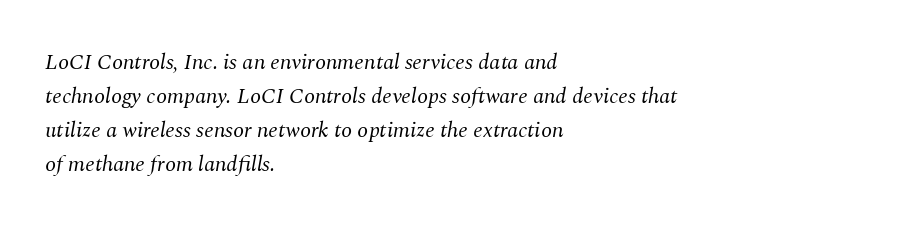
The image shows 22 px text type, italic (leaning right); set left-aligned, normal line spacing (1.55x), normal letter spacing, not underlined.
